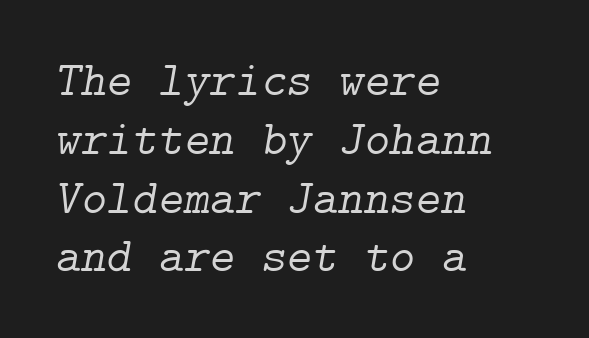
The image shows 49 px light serif type, italic (leaning right); set left-aligned, line spacing 1.2x, normal letter spacing, not underlined; low stroke contrast and a medium x-height.
